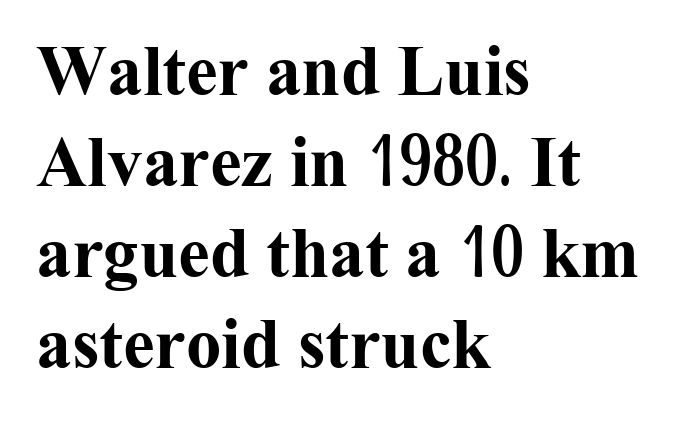
The image shows 71 px bold serif type, upright; set left-aligned, normal line spacing (1.28x), normal letter spacing, not underlined; medium stroke contrast and a medium x-height.
